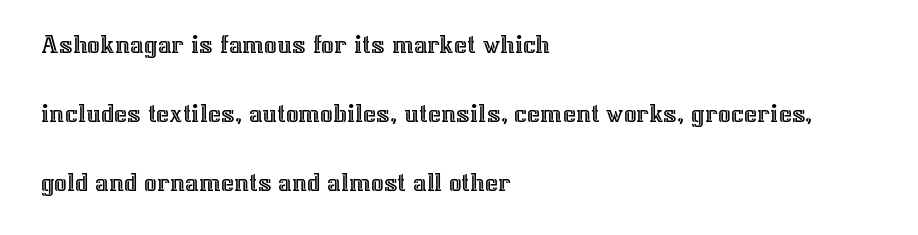
The image shows 28 px text type, upright; set left-aligned, loose line spacing (2.46x), normal letter spacing, not underlined; a medium x-height.
